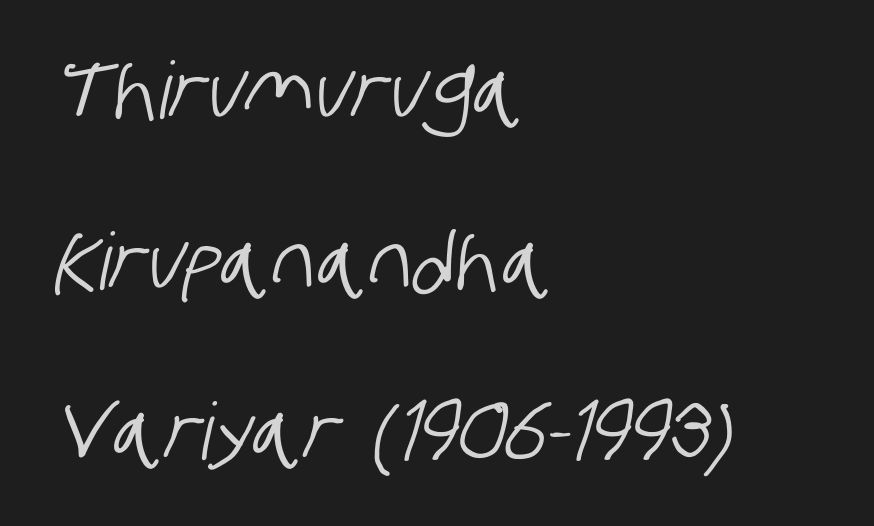
The typeface chosen for these lines omits serifs. A bare baseline throughout the passage. Whoever set this chose breathing room over compactness in the vertical rhythm. Note the varied advance widths — an 'i' is clearly narrower than an 'm'. No extra tracking has been applied to these lines. Every row of glyphs begins at an identical x-position on the left.
